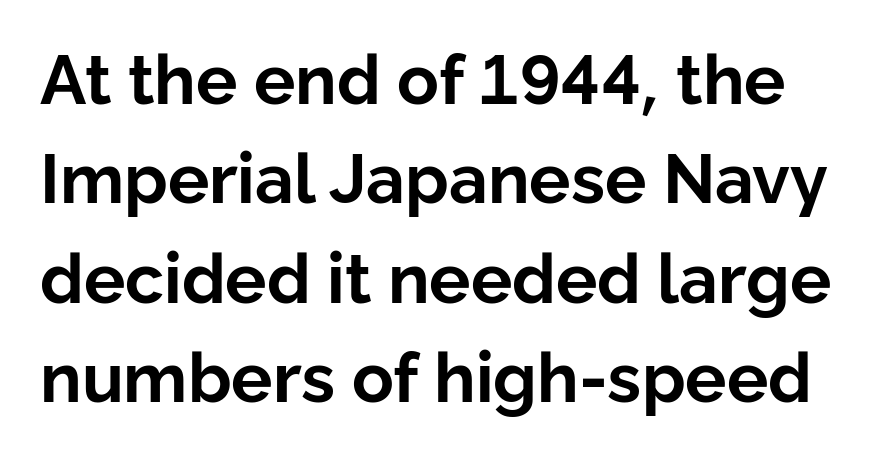
{"serif": "no", "italic": "no", "bold": "yes", "weight": "bold", "width": "normal", "stroke_contrast": "low", "x_height": "medium", "monospaced": "no", "underline": "no", "line_spacing": "normal", "line_spacing_ratio": 1.44, "letter_spacing": "normal", "letter_spacing_em": 0.0, "glyph_px": 69}
